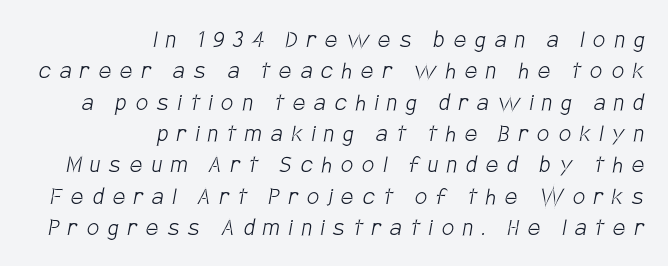
Q: Is the text bold? A: No.
Q: Is the text underlined? A: No.
Q: How is the paragraph aligned? A: Right-aligned.
Q: Is the spacing between letters normal or unusually wide? A: Unusually wide.
